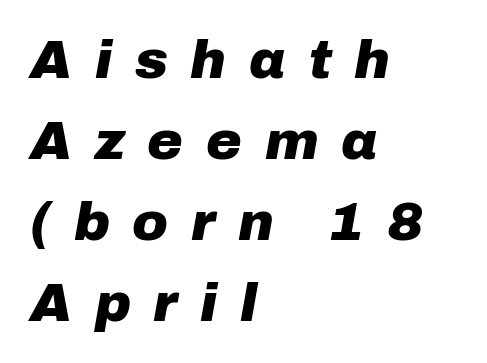
Q: Is the text bold? A: Yes.
Q: Is the text italic (slanted)? A: Yes, it leans right by about 10 degrees.
Q: Is the text underlined? A: No.
Q: How is the paragraph aligned? A: Left-aligned.
Q: Is the spacing between letters normal or unusually wide? A: Unusually wide.
Q: Is the spacing between lines tight, normal or loose? A: Normal.
Q: Width (condensed, normal, or wide)? A: Normal.
Q: Stroke contrast? A: Low.
Q: x-height? A: Medium.
Q: Monospaced? A: No.
